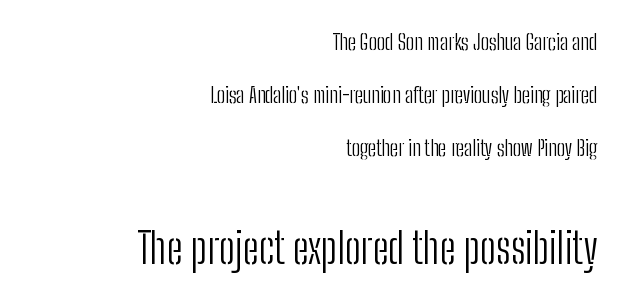
Q: Is the text bold? A: No.
Q: Is the text italic (slanted)? A: No, it is upright.
Q: Is the typeface a serif or a sans-serif typeface? A: Sans-serif.
Q: Is the text underlined? A: No.
Q: How is the paragraph aligned? A: Right-aligned.
Q: Is the spacing between letters normal or unusually wide? A: Normal.
Q: Is the spacing between lines tight, normal or loose? A: Loose.
Q: Which block of text is set in a larger size, the first (top) or the second (bottom)? A: The second (bottom) one.
Q: Width (condensed, normal, or wide)? A: Condensed.
Q: Stroke contrast? A: Low.
Q: x-height? A: Medium.
Q: Monospaced? A: No.
